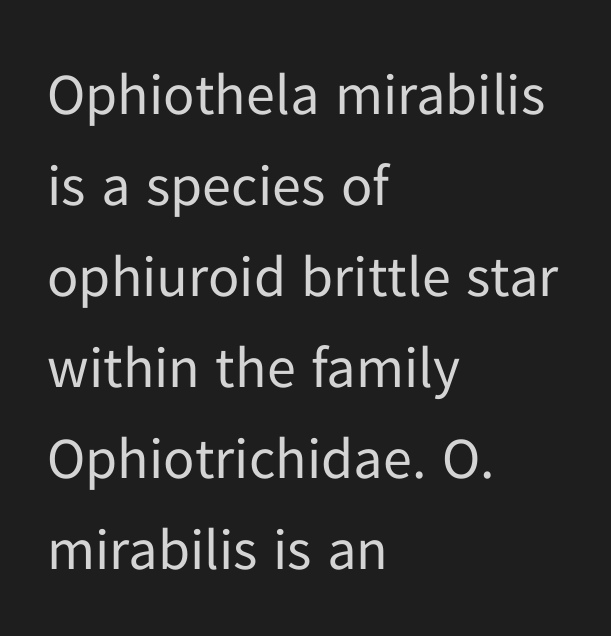
The image shows 58 px regular-weight sans-serif type, upright; set left-aligned, normal line spacing (1.57x), normal letter spacing, not underlined; low stroke contrast and a medium x-height.
